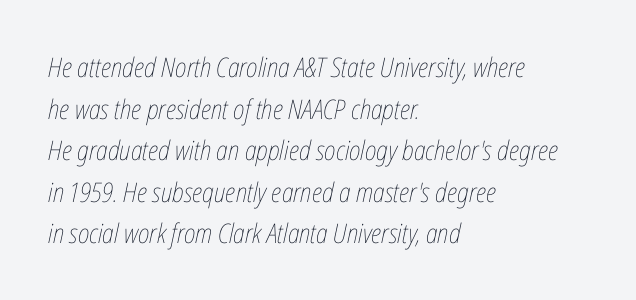
Italic? Definitely — the glyphs are oblique. The paragraph shown leans on its left margin. The rows are spaced the way most documents space them. Just letters on the line, the space beneath them empty.
